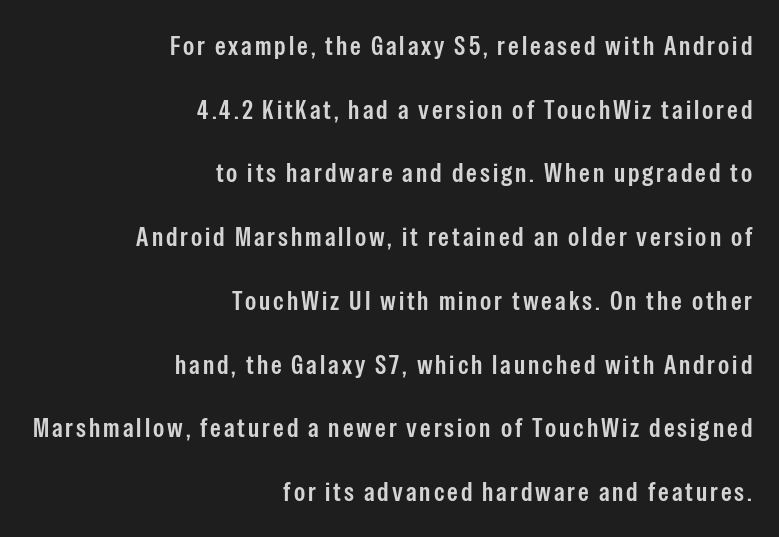
Q: Is the text bold? A: Semi-bold.
Q: Is the text italic (slanted)? A: No, it is upright.
Q: Is the text underlined? A: No.
Q: How is the paragraph aligned? A: Right-aligned.
Q: Is the spacing between lines tight, normal or loose? A: Loose.
